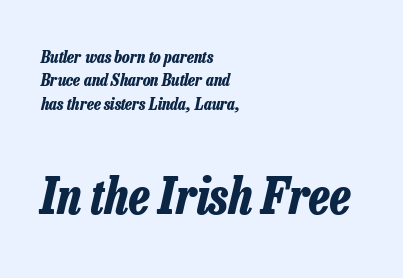
{"italic": "yes", "lean": "right", "slant_degrees": 13, "bold": "yes", "weight": "bold", "width": "condensed", "stroke_contrast": "low", "x_height": "medium", "monospaced": "no", "underline": "no", "align": "left", "line_spacing": "normal", "line_spacing_ratio": 1.38, "letter_spacing": "normal", "letter_spacing_em": 0.0, "larger_block": "second", "size_ratio": 2.94, "glyph_px": 50}
